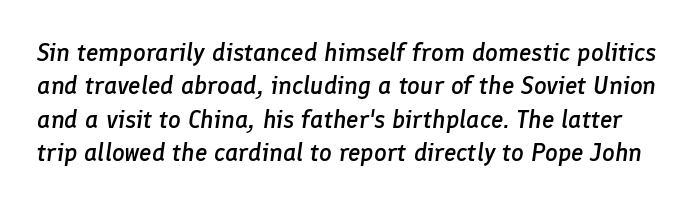
{"italic": "yes", "lean": "right", "slant_degrees": 8, "bold": "semi", "underline": "no", "line_spacing": "normal", "line_spacing_ratio": 1.34, "letter_spacing": "normal", "letter_spacing_em": 0.0, "glyph_px": 25}
